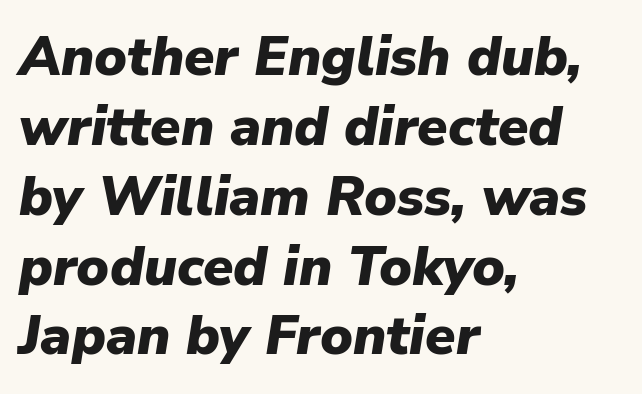
Q: Is the text bold? A: Yes.
Q: Is the text italic (slanted)? A: Yes, it leans right by about 9 degrees.
Q: Is the text underlined? A: No.
Q: How is the paragraph aligned? A: Left-aligned.
Q: Is the spacing between letters normal or unusually wide? A: Normal.
Q: Is the spacing between lines tight, normal or loose? A: Normal.
Q: Width (condensed, normal, or wide)? A: Normal.
Q: Stroke contrast? A: Low.
Q: x-height? A: Medium.
Q: Monospaced? A: No.
